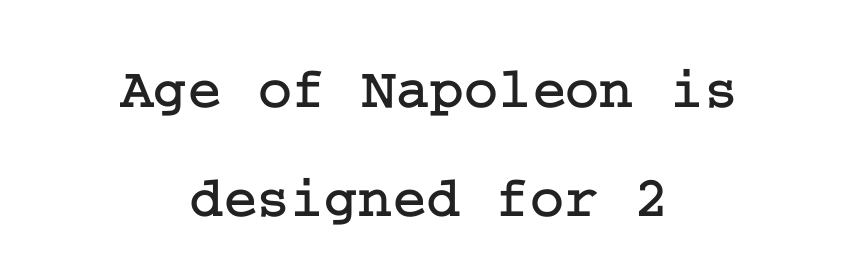
Both edges are ragged and mirror each other, which tells us the setting is centered. Examine the stroke ends and you'll spot serifs. The passage shown is not underscored anywhere. Quick note: not italic, upright. The letters sit at their default tracking, neither squeezed nor spread.
